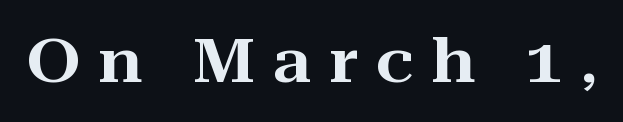
The image shows 61 px wide serif type, upright; set unusually wide letter spacing (+0.29 em), not underlined; high stroke contrast and a medium x-height.
